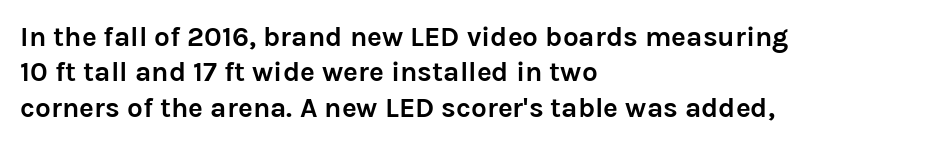
Q: Is the text bold? A: Yes.
Q: Is the text italic (slanted)? A: No, it is upright.
Q: Is the typeface a serif or a sans-serif typeface? A: Sans-serif.
Q: Is the text underlined? A: No.
Q: How is the paragraph aligned? A: Left-aligned.
Q: Is the spacing between letters normal or unusually wide? A: Normal.
Q: Is the spacing between lines tight, normal or loose? A: Normal.
Q: Width (condensed, normal, or wide)? A: Normal.
Q: Stroke contrast? A: Low.
Q: x-height? A: Medium.
Q: Monospaced? A: No.
